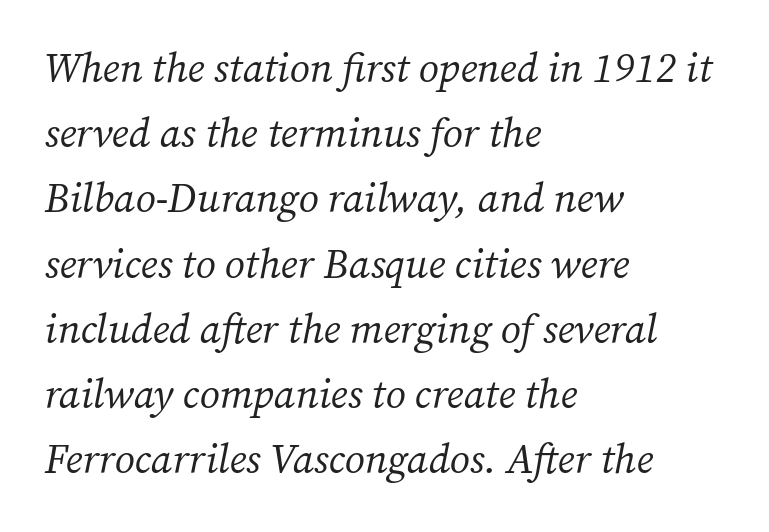
The image shows 41 px regular-weight serif type, italic (leaning right); set left-aligned, normal line spacing (1.59x), normal letter spacing, not underlined; medium stroke contrast and a medium x-height.
